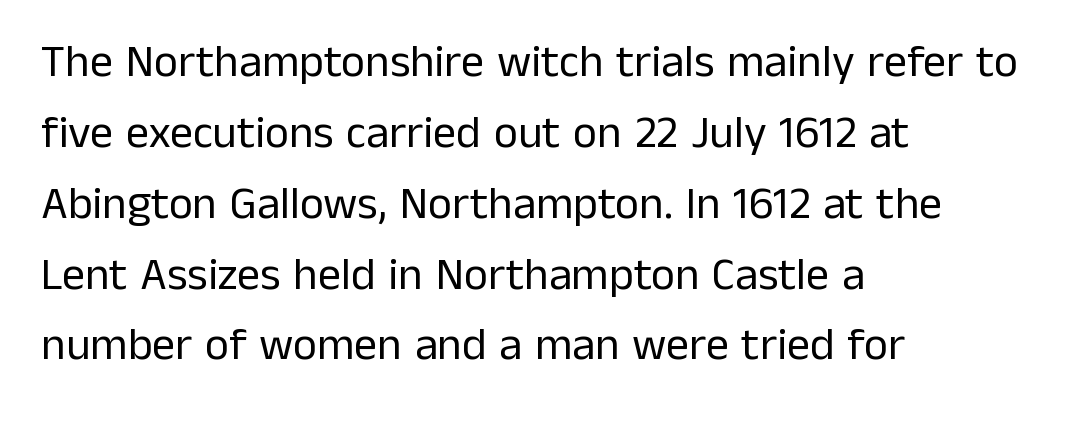
Which margin do the lines hug? The left one — the right edge is uneven. Look at the bottom of the vertical strokes: they stop flat, with no serifs. The baseline area is clear. The vertical gap from one line to the next is medium. Tracking here is standard; glyphs follow each other at the usual distance. Italic? Not at all — the glyphs are vertical.
